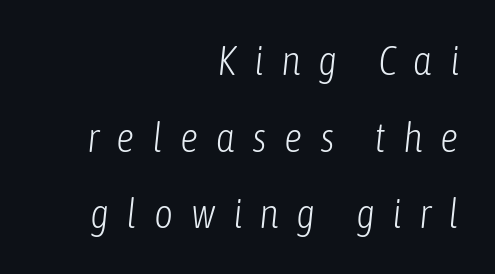
Line endings align vertically; line beginnings do not. Compared with a typical body face, this is equally light or lighter still. Rule under the text: the space is simply empty. The letters advance in unequal steps, a hallmark of proportional type.
